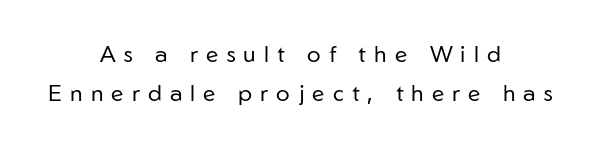
{"italic": "no", "bold": "no", "underline": "no", "align": "center", "line_spacing": "normal", "line_spacing_ratio": 1.7, "letter_spacing": "wide", "letter_spacing_em": 0.35, "glyph_px": 23}
